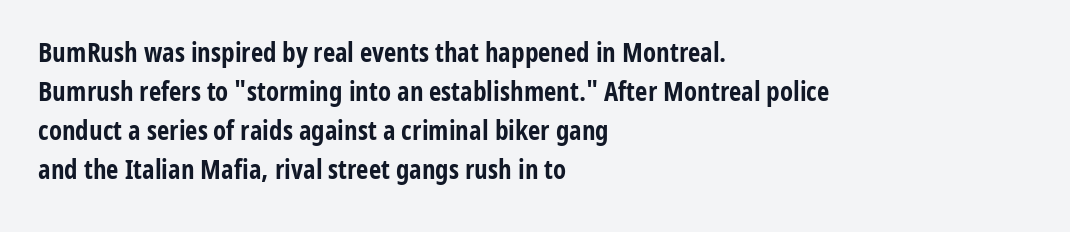
Q: Is the text bold? A: Yes.
Q: Is the text italic (slanted)? A: No, it is upright.
Q: Is the text underlined? A: No.
Q: How is the paragraph aligned? A: Left-aligned.
Q: Is the spacing between letters normal or unusually wide? A: Normal.
Q: Is the spacing between lines tight, normal or loose? A: Normal.
